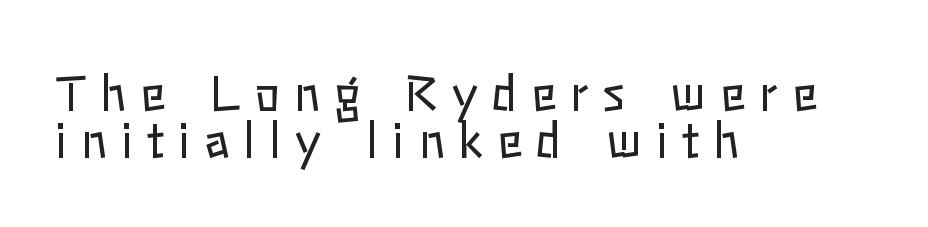
The image shows 47 px regular-weight type, upright; set left-aligned, tight line spacing (1.01x), unusually wide letter spacing (+0.3 em), not underlined; low stroke contrast and a medium x-height.
